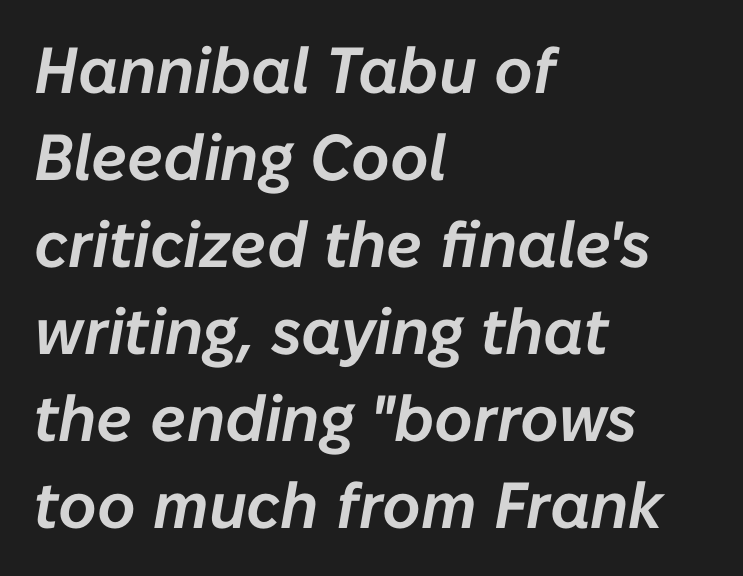
Unmarked baselines from the first word to the last. The passage shown stacks its lines at a standard gap. Think of a printed novel: that variable character pitch is what you see here. You could call the tracking neutral — neither tight nor loose. Would a proofreader flag this as italicized? Yes. The rendering anchors every line to the left-hand side.
